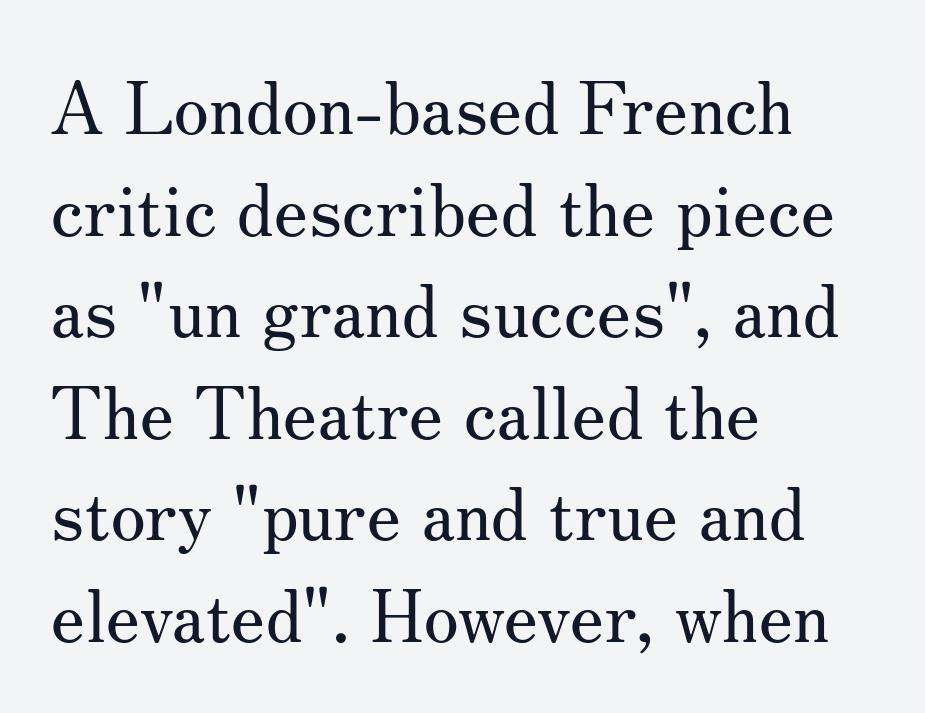
{"serif": "yes", "italic": "no", "bold": "no", "weight": "regular", "width": "normal", "stroke_contrast": "medium", "x_height": "small", "monospaced": "no", "underline": "no", "align": "left", "line_spacing": "normal", "line_spacing_ratio": 1.41, "letter_spacing": "normal", "letter_spacing_em": 0.0, "glyph_px": 72}
